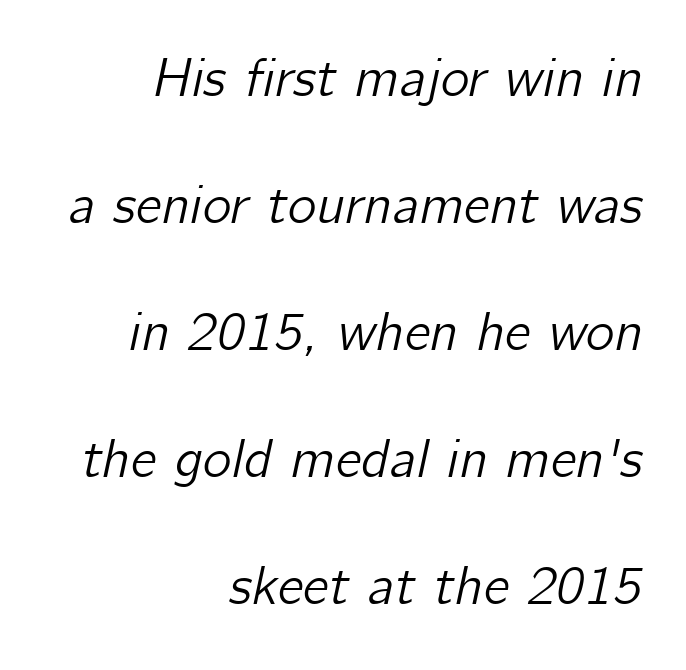
Q: Is the text italic (slanted)? A: Yes, it leans right by about 12 degrees.
Q: Is the text underlined? A: No.
Q: How is the paragraph aligned? A: Right-aligned.
Q: Is the spacing between letters normal or unusually wide? A: Normal.
Q: Is the spacing between lines tight, normal or loose? A: Loose.
Q: Width (condensed, normal, or wide)? A: Normal.
Q: Stroke contrast? A: Low.
Q: x-height? A: Medium.
Q: Monospaced? A: No.
